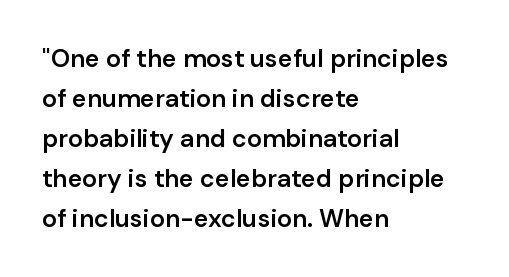
Each glyph is drawn with semibold strokes, heavier than normal yet not fully bold. Students, note that the glyphs here touch the page at normal intervals. Posture: vertical. A classic flush-left, rag-right setting is used for this passage. Does the leading feel generous? No, just average. Descenders hang freely into open space.
